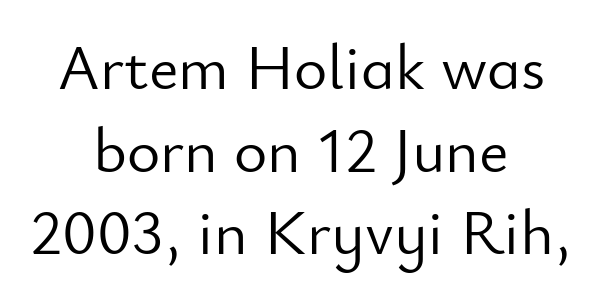
Nothing heavy about these letters — not bold at all. Serifs: no, the terminals of the letterforms are clean. The typesetter chose a symmetrical, centered arrangement here. Varying glyph widths throughout — classic text-font behaviour. Upright lettering throughout.
